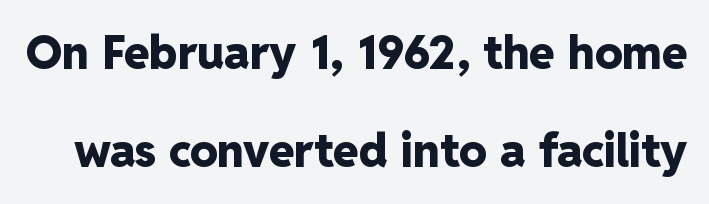
Q: Is the text bold? A: Yes.
Q: Is the text italic (slanted)? A: No, it is upright.
Q: Is the typeface a serif or a sans-serif typeface? A: Sans-serif.
Q: Is the text underlined? A: No.
Q: Is the spacing between letters normal or unusually wide? A: Normal.
Q: Is the spacing between lines tight, normal or loose? A: Loose.
Q: Width (condensed, normal, or wide)? A: Normal.
Q: Stroke contrast? A: Low.
Q: x-height? A: Medium.
Q: Monospaced? A: No.
